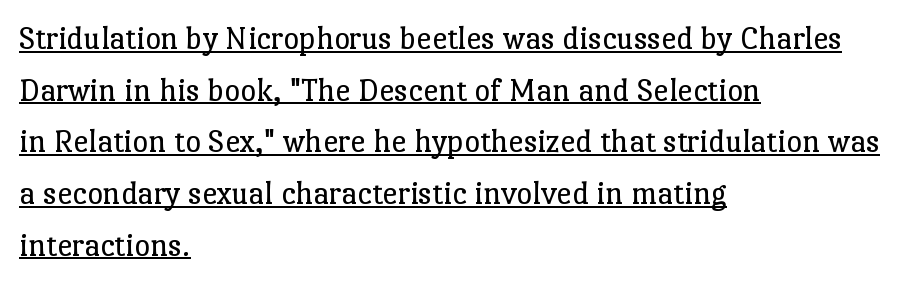
Leading: standard. To sum up the face: it has serifs. Check the space under the baseline: a stroke is drawn there. Designer's note — italics off, roman on.
